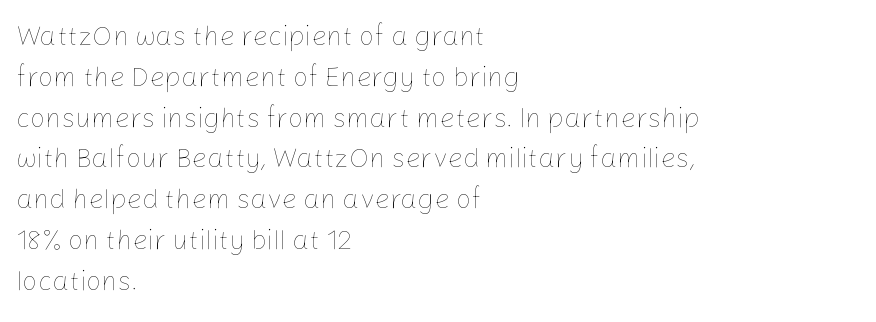
The image shows 27 px text type, upright; set left-aligned, normal line spacing (1.51x), normal letter spacing, not underlined.
